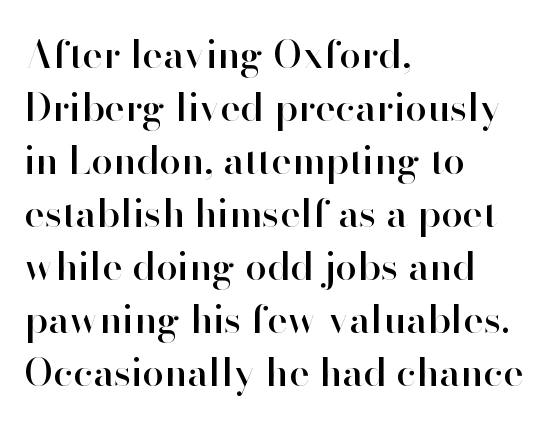
Horizontally, the lines are justified to the leading edge only. Italic: no, the glyphs are upright roman. Check under the words: just untouched page. The face used here is proportionally spaced, like ordinary book or web type. Each word holds together tightly as a unit, with standard inter-letter gaps. A sans-serif font was chosen for this passage.
